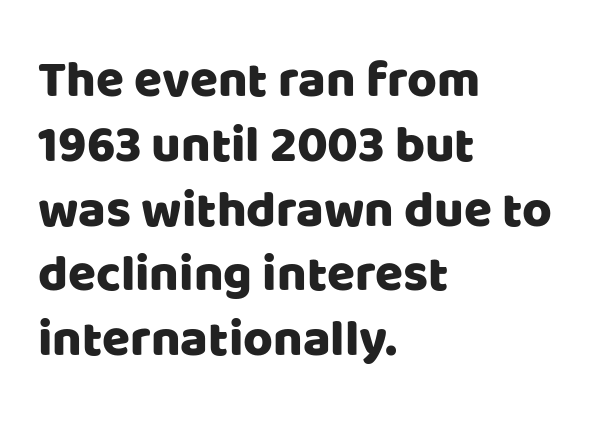
The image shows 51 px sans-serif type, upright; set left-aligned, normal line spacing (1.27x), normal letter spacing, not underlined; low stroke contrast and a large x-height.
